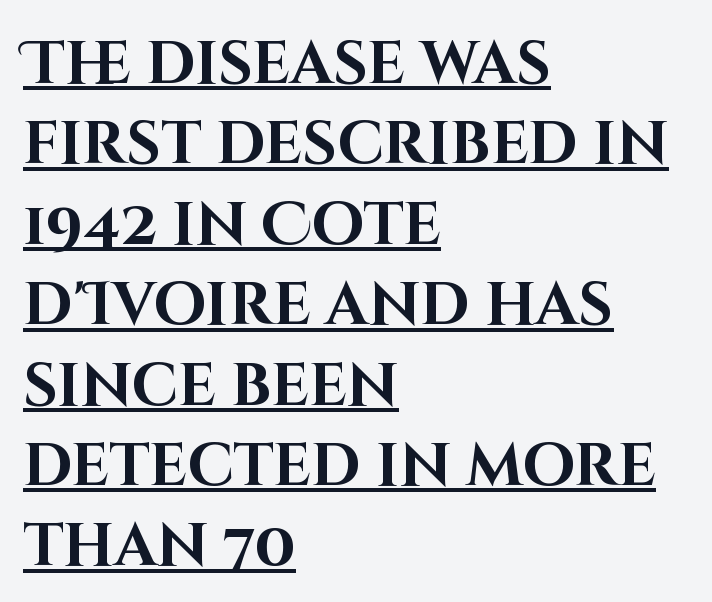
There is no visible air inserted between adjacent glyphs. The paragraph shown leans on its left margin. Whoever set this chose a conventional vertical rhythm. Students, this is bold: see how much ink each stroke carries.
